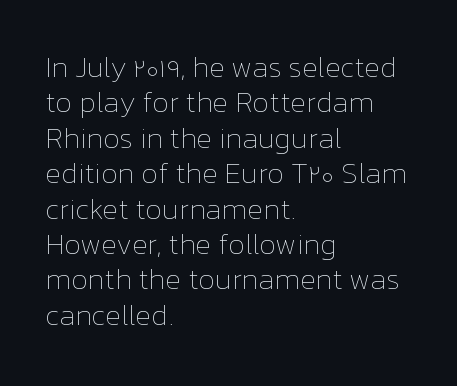
The image shows 29 px thin type, upright; set left-aligned, line spacing 1.22x, normal letter spacing, not underlined; low stroke contrast and a medium x-height.
